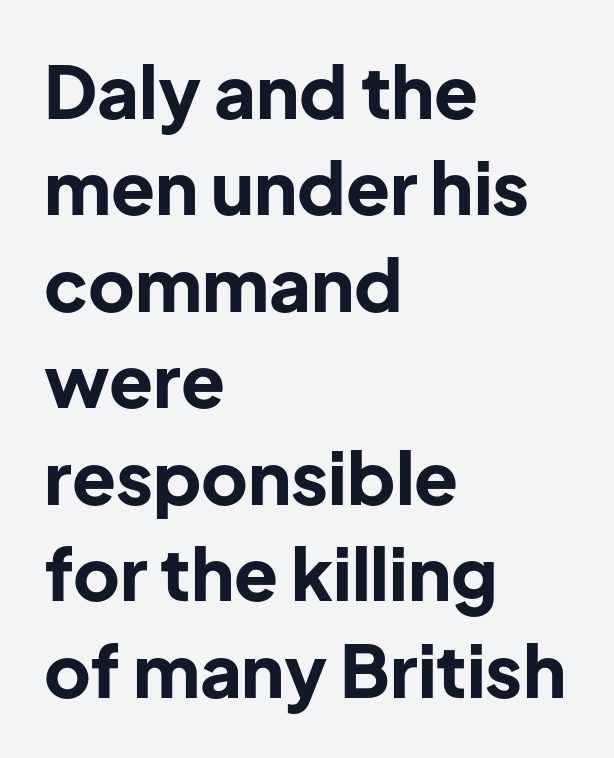
The image shows 72 px bold sans-serif type, upright; set left-aligned, normal line spacing (1.34x), normal letter spacing, not underlined; low stroke contrast and a medium x-height.
